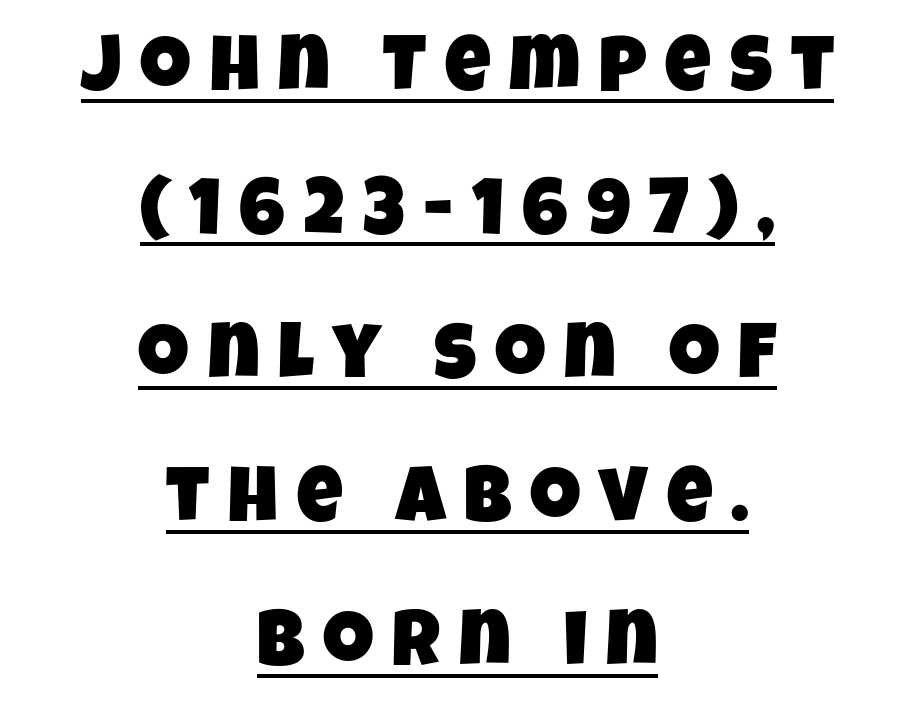
Q: Is the typeface a serif or a sans-serif typeface? A: Sans-serif.
Q: Is the text underlined? A: Yes.
Q: How is the paragraph aligned? A: Centered.
Q: Is the spacing between letters normal or unusually wide? A: Unusually wide.
Q: Width (condensed, normal, or wide)? A: Condensed.
Q: Stroke contrast? A: Low.
Q: x-height? A: Large.
Q: Monospaced? A: No.
